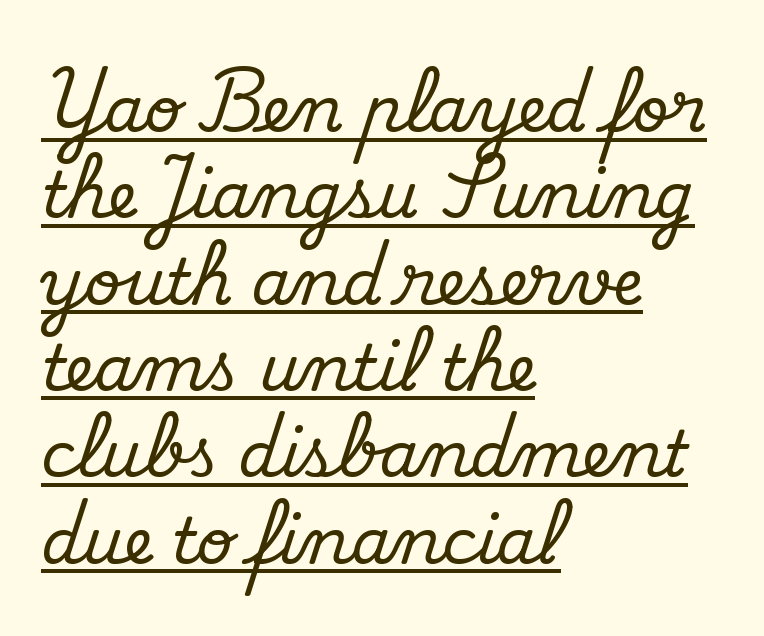
The lines are quadded left. The tracking reads as untouched default to a designer's eye. The lines sit at an ordinary, default distance from one another.
